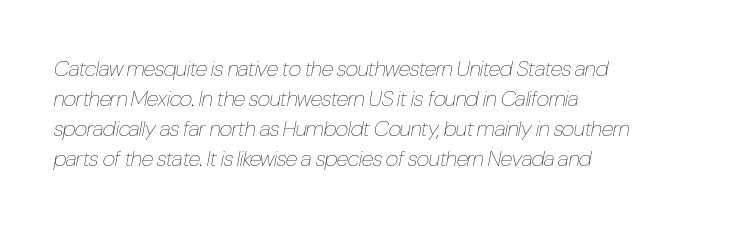
Q: Is the text bold? A: No.
Q: Is the text italic (slanted)? A: Yes, it leans right by about 10 degrees.
Q: Is the text underlined? A: No.
Q: How is the paragraph aligned? A: Left-aligned.
Q: Is the spacing between letters normal or unusually wide? A: Normal.
Q: Is the spacing between lines tight, normal or loose? A: Normal.
